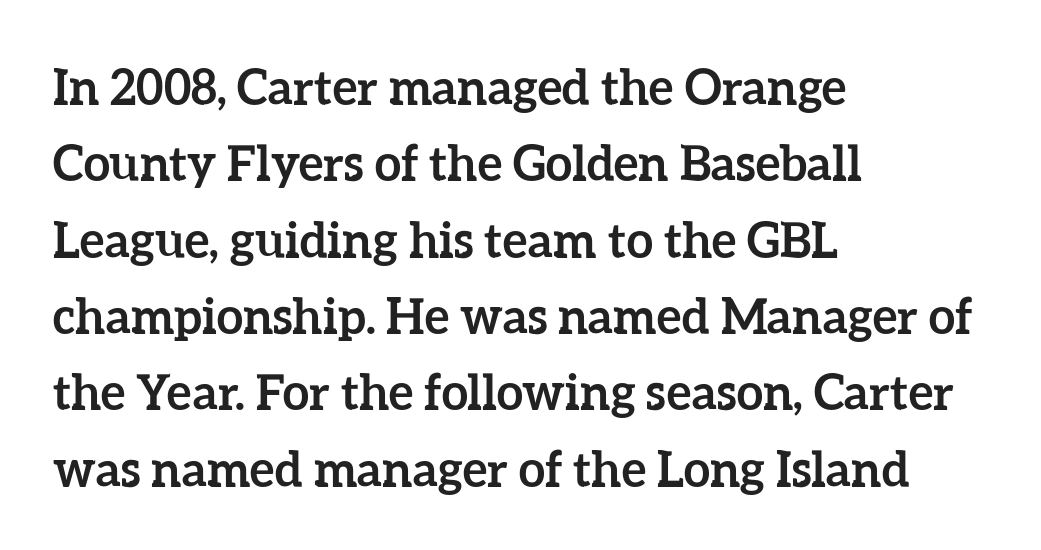
Unmarked baselines from the first word to the last. The letters stand upright; this is a roman face. Compared with a centered layout, this one pins lines to the left instead. In terms of weight, the rendering is a true, heavy bold. Quick note: interline space is typical. Each word holds together tightly as a unit, with standard inter-letter gaps.
